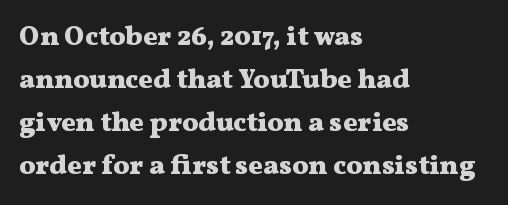
Typesetter's note: full bold, strokes at maximum text heaviness. Quick note: interline space is typical. Compared with a centered layout, this one pins lines to the left instead. Tall strokes in this sample are plumb rather than angled. The tracking reads as untouched default to a designer's eye. Has an underline been added? It has not.
